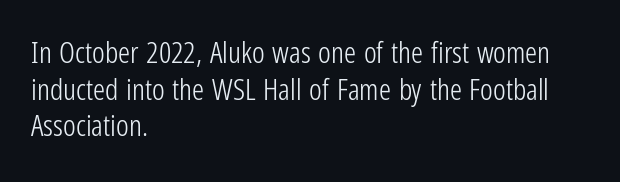
Do the characters align in a grid? No, the font is proportional. Serif or sans? Sans — the stroke terminals are bare. Ink coverage per letter is moderate at most. Does extra space separate the letters? No, they use regular spacing.
